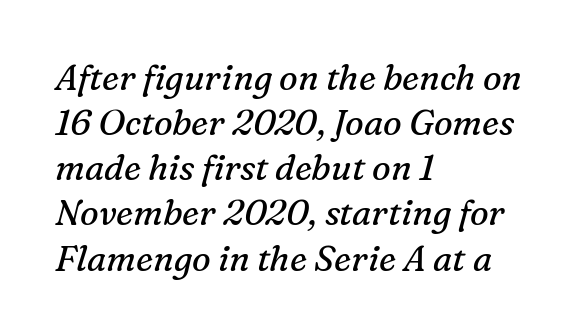
The image shows 35 px regular-weight serif type, italic (leaning right); set left-aligned, normal line spacing (1.29x), normal letter spacing, not underlined; medium stroke contrast and a medium x-height.
